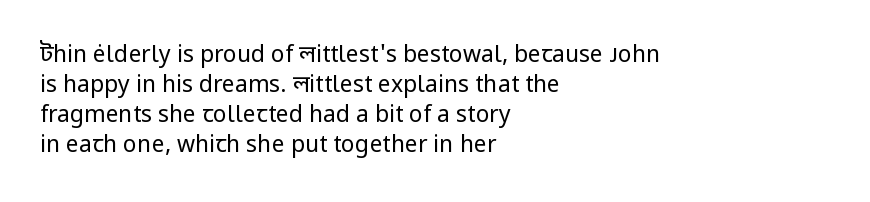
{"italic": "no", "bold": "no", "underline": "no", "align": "left", "line_spacing": "normal", "line_spacing_ratio": 1.3, "letter_spacing": "normal", "letter_spacing_em": 0.0, "glyph_px": 23}
